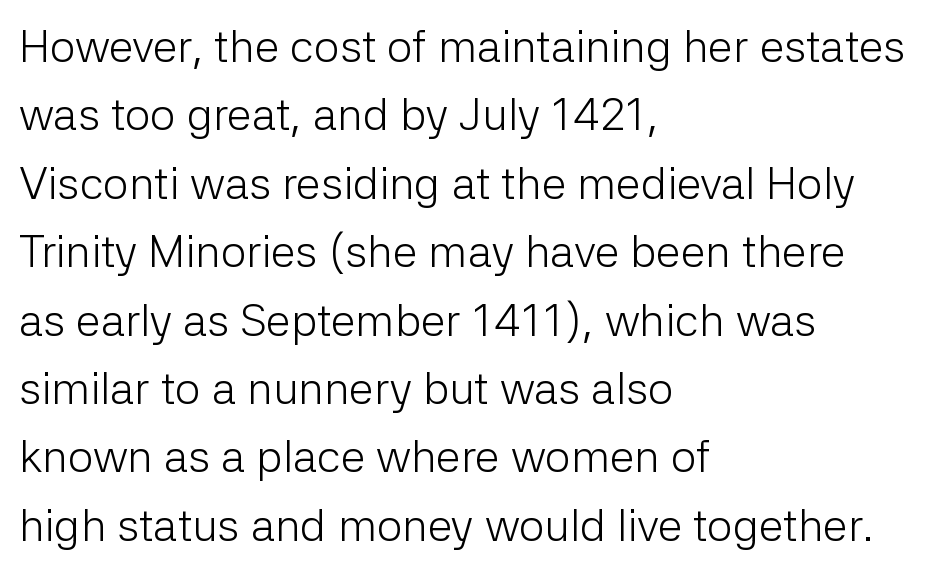
The area under the type is left untouched. A typesetter would call this leading conventional body-copy spacing. Where is the straight margin? On the left. What stands out about the letter spacing? Nothing — it is the standard amount. To sum up the face: it is a sans, with no serifs. Do the letters lean? They stand straight.
